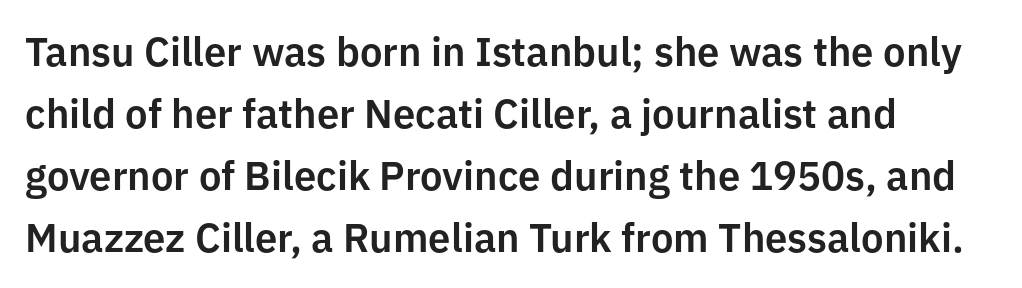
Q: Is the text italic (slanted)? A: No, it is upright.
Q: Is the typeface a serif or a sans-serif typeface? A: Sans-serif.
Q: Is the text underlined? A: No.
Q: How is the paragraph aligned? A: Left-aligned.
Q: Is the spacing between letters normal or unusually wide? A: Normal.
Q: Is the spacing between lines tight, normal or loose? A: Normal.
Q: Width (condensed, normal, or wide)? A: Normal.
Q: Stroke contrast? A: Low.
Q: x-height? A: Medium.
Q: Monospaced? A: No.
